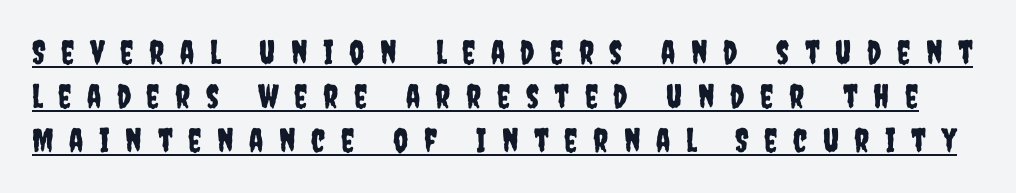
Q: Is the text italic (slanted)? A: No, it is upright.
Q: Is the typeface a serif or a sans-serif typeface? A: Sans-serif.
Q: Is the text underlined? A: Yes.
Q: Is the spacing between letters normal or unusually wide? A: Unusually wide.
Q: Is the spacing between lines tight, normal or loose? A: Normal.
Q: Width (condensed, normal, or wide)? A: Condensed.
Q: Stroke contrast? A: Low.
Q: x-height? A: Large.
Q: Monospaced? A: No.
